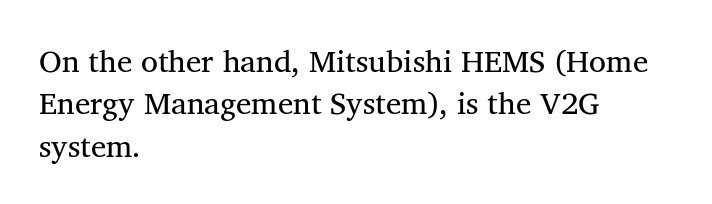
The image shows 31 px serif type, upright; set left-aligned, normal line spacing (1.37x), normal letter spacing, not underlined; medium stroke contrast and a medium x-height.
